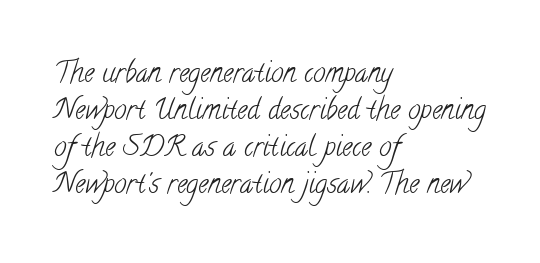
The image shows 28 px light, condensed type; set left-aligned, normal line spacing (1.32x), normal letter spacing, not underlined; low stroke contrast and a small x-height.
